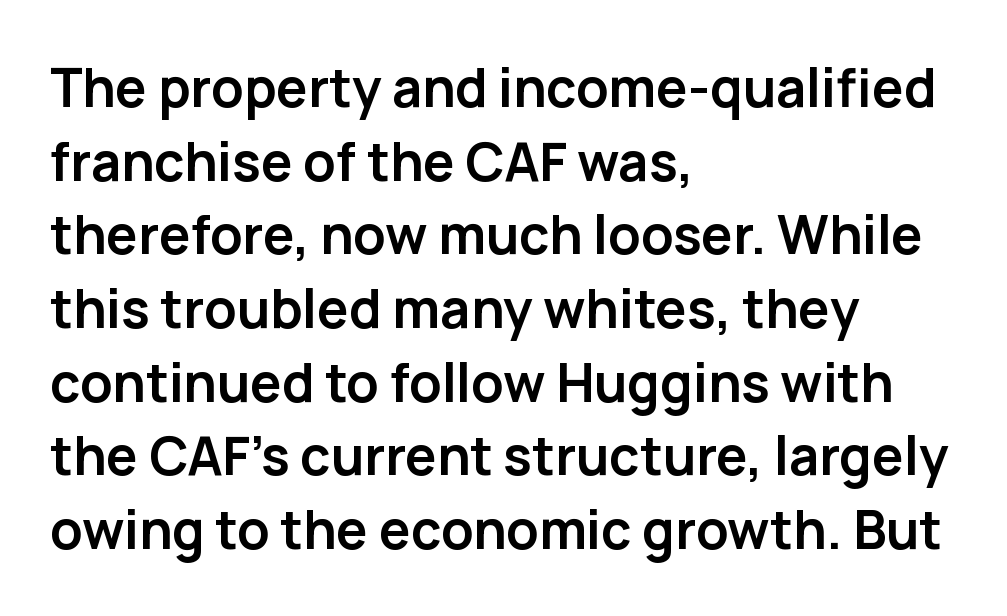
{"serif": "no", "italic": "no", "bold": "yes", "weight": "semibold", "width": "normal", "stroke_contrast": "low", "x_height": "medium", "monospaced": "no", "underline": "no", "align": "left", "line_spacing": "normal", "line_spacing_ratio": 1.39, "letter_spacing": "normal", "letter_spacing_em": 0.0, "glyph_px": 53}
